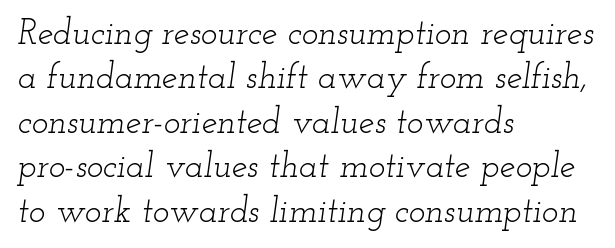
{"serif": "yes", "italic": "yes", "lean": "right", "slant_degrees": 12, "bold": "no", "weight": "light", "width": "wide", "stroke_contrast": "low", "x_height": "small", "monospaced": "no", "underline": "no", "align": "left", "line_spacing": "normal", "line_spacing_ratio": 1.27, "letter_spacing": "normal", "letter_spacing_em": 0.0, "glyph_px": 35}
